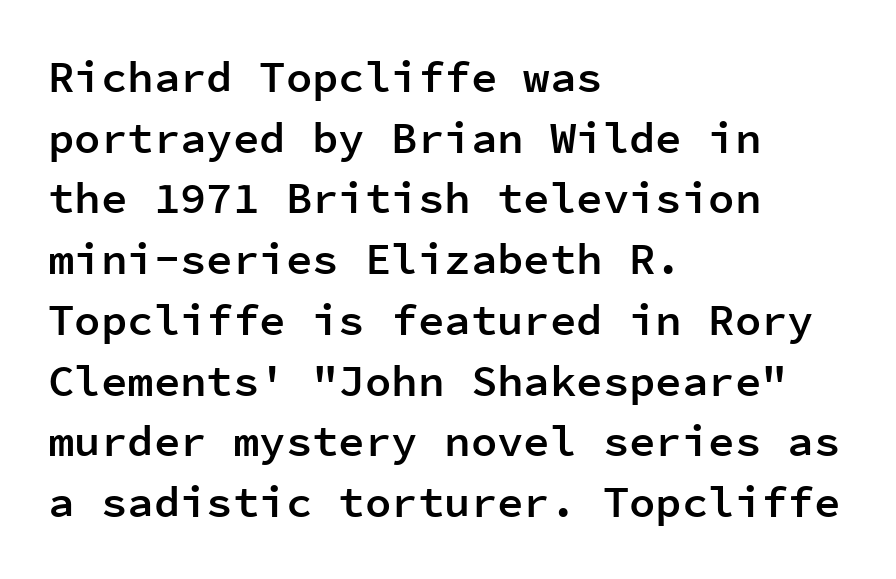
The image shows 44 px semibold sans-serif type, upright, monospaced; set left-aligned, normal line spacing (1.38x), normal letter spacing, not underlined; low stroke contrast and a medium x-height.
